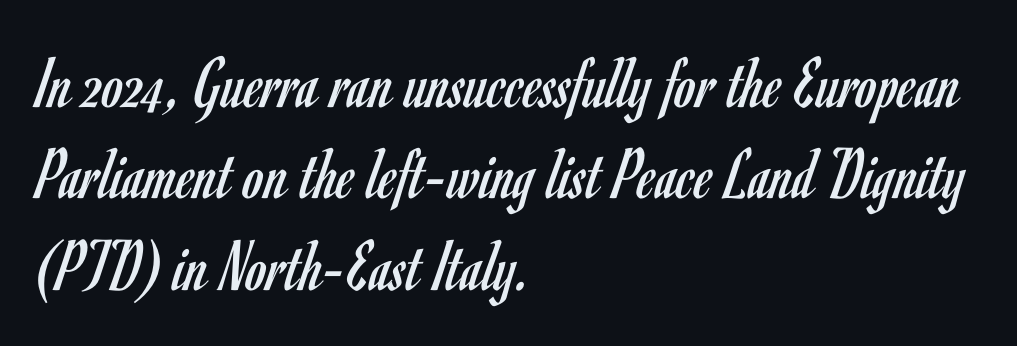
The image shows 75 px regular-weight, condensed sans-serif type; set left-aligned, line spacing 1.22x, normal letter spacing, not underlined; low stroke contrast and a small x-height.
